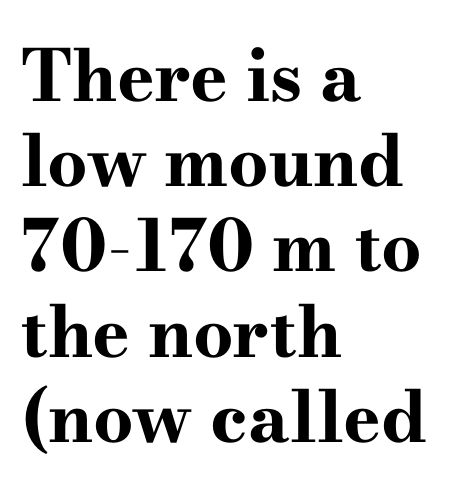
Is this a sans? No — the strokes have serifs. In CSS terms this would be text-align: left. The lettering stays uniformly vertical, giving the passage a roman look. Here the designer chose a conventional face with non-uniform glyph widths. Descender tails drop into unmarked territory. Typographic density is high because the face is bold.
